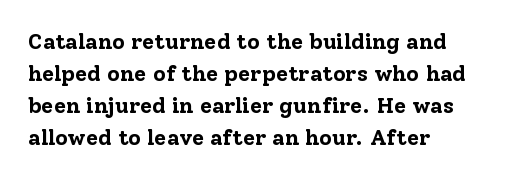
The image shows 22 px bold type, upright; set left-aligned, normal line spacing (1.46x), normal letter spacing, not underlined.
